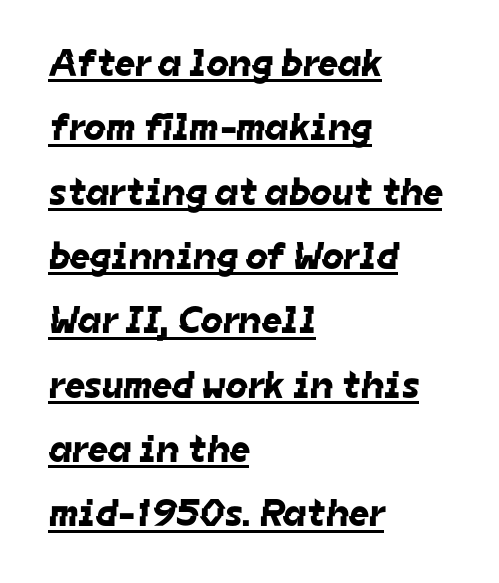
Q: Is the typeface a serif or a sans-serif typeface? A: Sans-serif.
Q: Is the text underlined? A: Yes.
Q: How is the paragraph aligned? A: Left-aligned.
Q: Is the spacing between letters normal or unusually wide? A: Normal.
Q: Is the spacing between lines tight, normal or loose? A: Normal.
Q: Width (condensed, normal, or wide)? A: Normal.
Q: Stroke contrast? A: Low.
Q: x-height? A: Medium.
Q: Monospaced? A: No.
